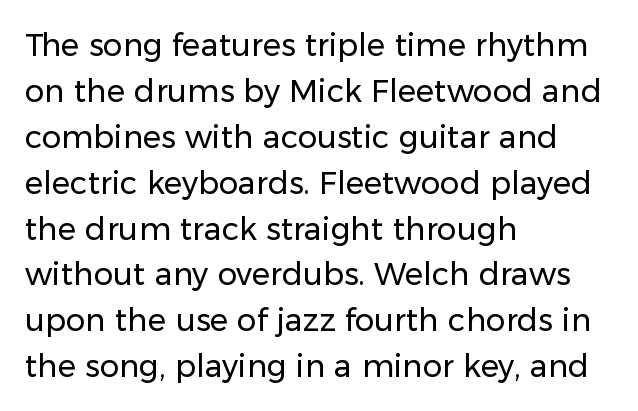
The image shows 31 px regular-weight sans-serif type, upright; set left-aligned, normal line spacing (1.48x), normal letter spacing, not underlined; low stroke contrast and a medium x-height.
